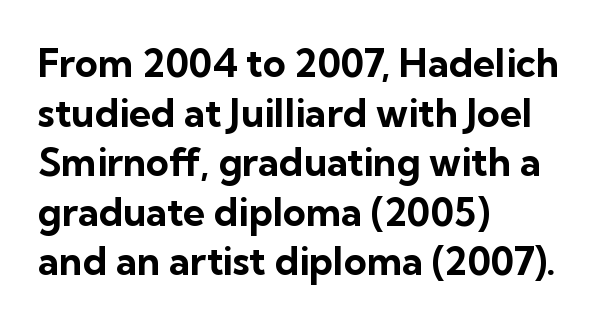
In terms of letterspacing, this is plain default setting. The glyphs are unaccompanied by any horizontal stroke below them. The font's upright variant was chosen for this text. The font family rendered here belongs to the sans-serif group. The setting favours the left margin, as ordinary paragraphs usually do.
